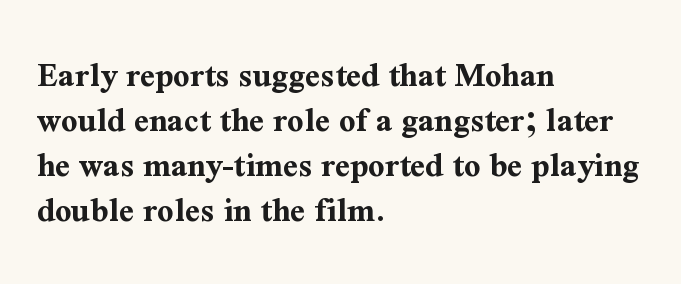
The image shows 36 px bold serif type, upright; set left-aligned, normal line spacing (1.25x), normal letter spacing, not underlined; medium stroke contrast and a medium x-height.
